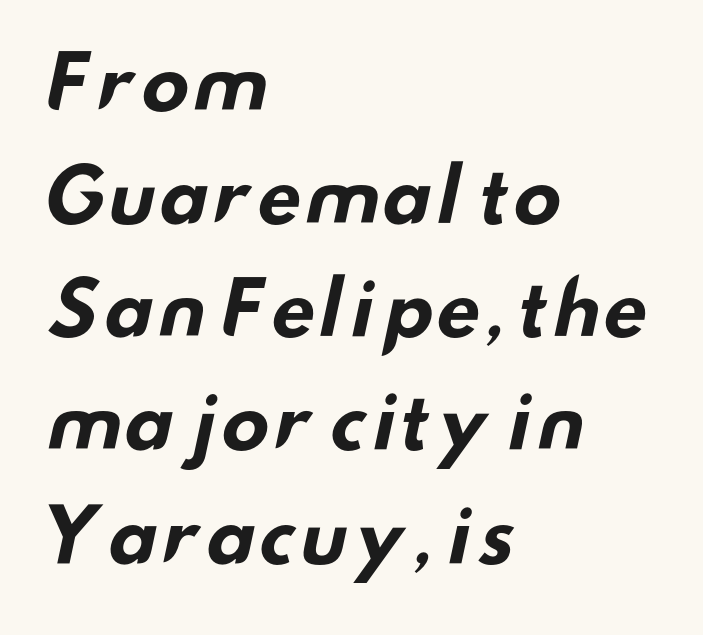
Q: Is the text bold? A: Yes.
Q: Is the typeface a serif or a sans-serif typeface? A: Sans-serif.
Q: Is the text underlined? A: No.
Q: How is the paragraph aligned? A: Left-aligned.
Q: Is the spacing between letters normal or unusually wide? A: Normal.
Q: Is the spacing between lines tight, normal or loose? A: Normal.
Q: Width (condensed, normal, or wide)? A: Wide.
Q: Stroke contrast? A: Low.
Q: x-height? A: Small.
Q: Monospaced? A: No.
